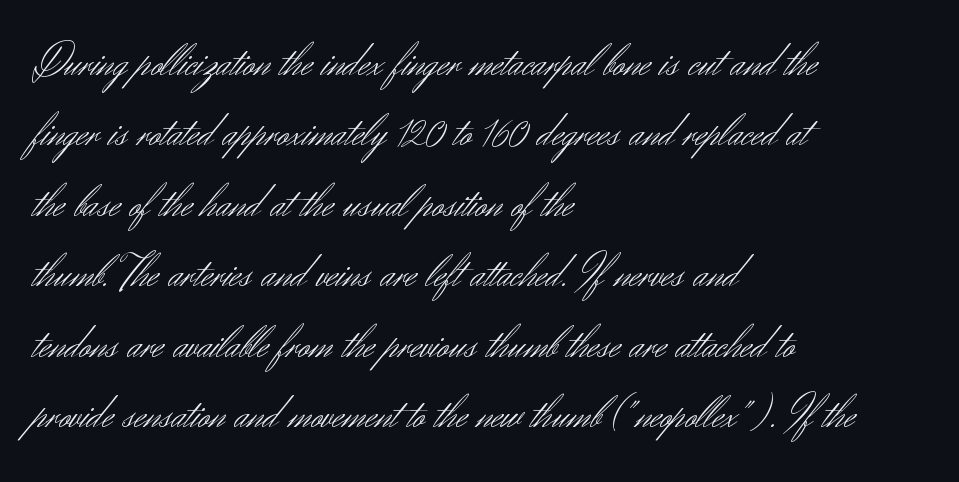
The image shows 46 px light sans-serif type; set left-aligned, normal line spacing (1.53x), normal letter spacing, not underlined; medium stroke contrast and a small x-height.
